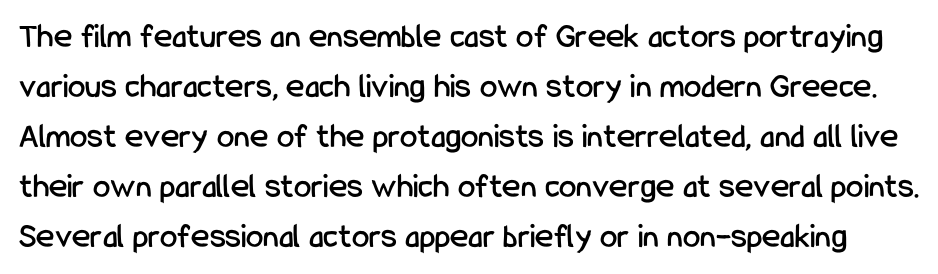
Q: Is the text italic (slanted)? A: No, it is upright.
Q: Is the typeface a serif or a sans-serif typeface? A: Sans-serif.
Q: Is the text underlined? A: No.
Q: Is the spacing between letters normal or unusually wide? A: Normal.
Q: Is the spacing between lines tight, normal or loose? A: Normal.
Q: Width (condensed, normal, or wide)? A: Condensed.
Q: Stroke contrast? A: Low.
Q: x-height? A: Medium.
Q: Monospaced? A: No.
